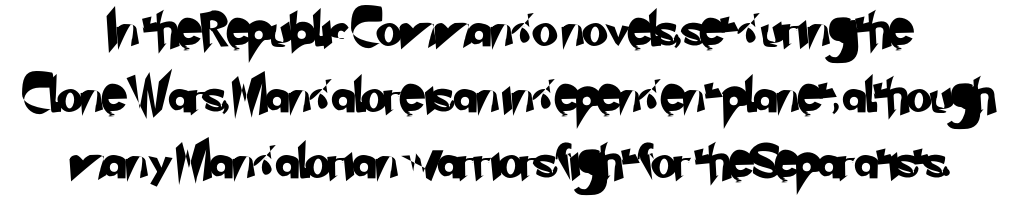
The letterforms sit shoulder to shoulder at normal distance. Here the designer chose a conventional face with non-uniform glyph widths. The characters display no serif detailing; their extremities are plain. Honestly, there is no underline to notice here at all. Honestly, the rows look like they've been pulled way apart.
